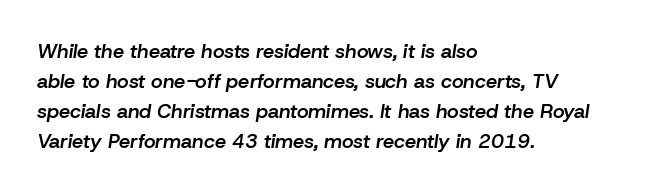
Has an underline been added? It has not. It's the slanting kind of type. Leading matches the norm, producing a regular column. Letter spacing: default. The lines are quadded left. Strokes here are thickened, but only to semibold level.
